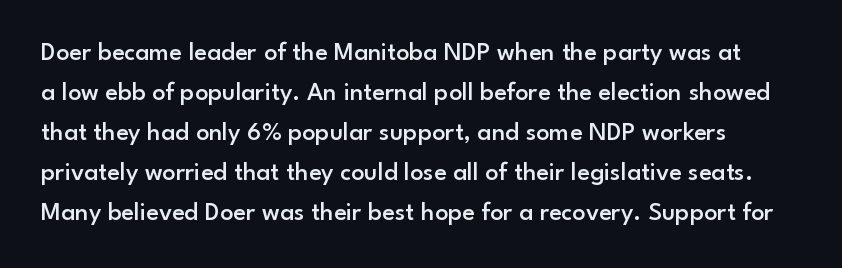
The zone under the glyphs is completely vacant. The passage shown is semibold, sitting just below true bold. What's the leading like? Ordinary, nothing unusual. Honestly, the letter spacing is just normal — you wouldn't notice it. Posture: straight, roman, zero tilt.
